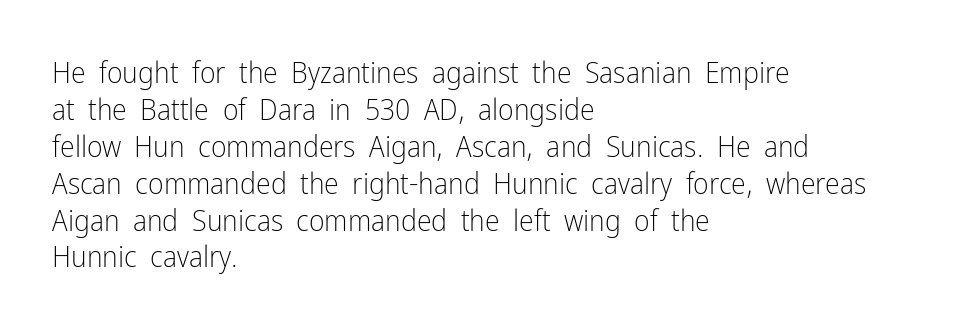
Reading down the block, your eye returns to a fixed left position each line. The font family rendered here belongs to the sans-serif group. Designer's note — italics off, roman on. Tracking here is standard; glyphs follow each other at the usual distance.
